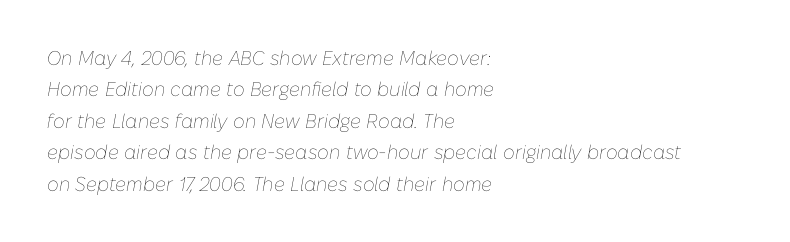
{"italic": "yes", "lean": "right", "slant_degrees": 10, "bold": "no", "underline": "no", "align": "left", "line_spacing": "normal", "line_spacing_ratio": 1.57, "letter_spacing": "normal", "letter_spacing_em": 0.0, "glyph_px": 20}
